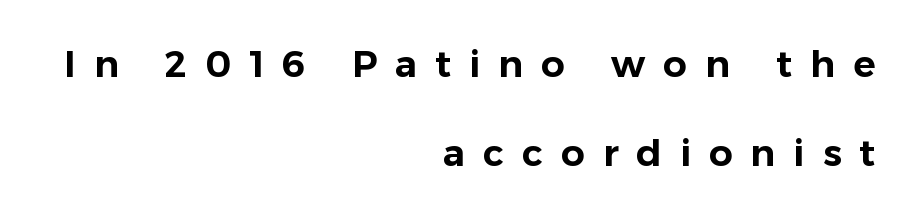
Compared with a flush-left layout, this one pins lines to the opposite, right side. Unlike a traditional serif, this face leaves its strokes unadorned. Loose tracking; the words dissolve into strings of separated letters. Glance below the letters and you will spot only blank space. Does the lettering tilt? It doesn't — this is upright.
